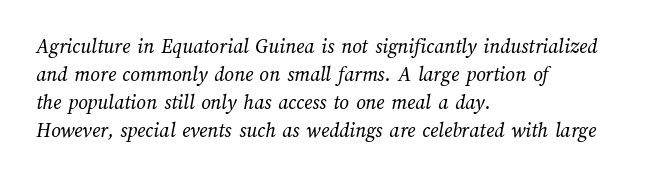
The image shows 21 px text type; set left-aligned, normal line spacing (1.34x), normal letter spacing, not underlined.
